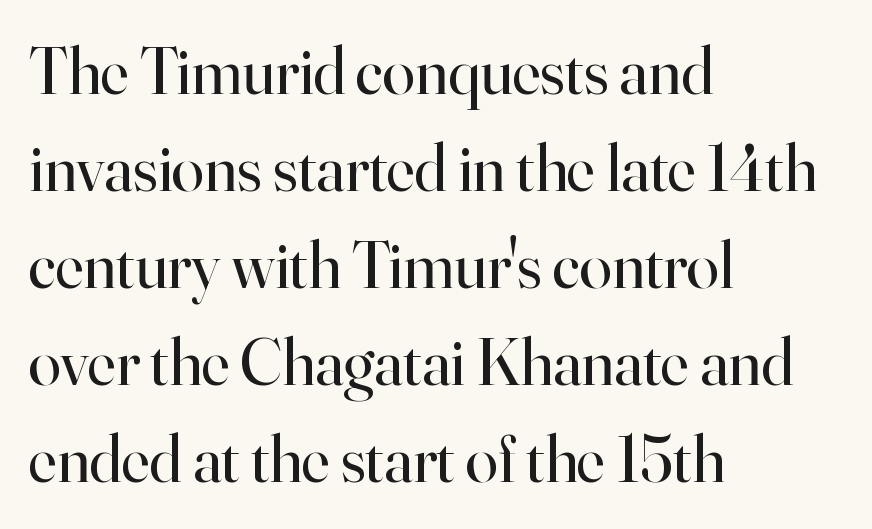
The image shows 66 px regular-weight serif type, upright; set left-aligned, normal line spacing (1.47x), normal letter spacing, not underlined; high stroke contrast and a small x-height.
